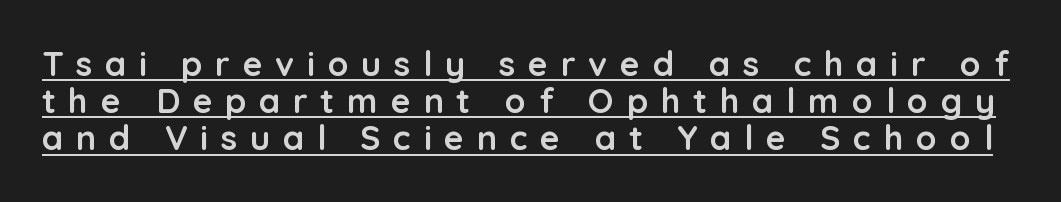
The passage shown stacks its lines with hardly any gap. The lettering stays uniformly vertical, giving the passage a roman look. Grotesque or geometric, the face here clearly has no serifs. Set as a true bold cut, around the 700 mark. The passage shown is typed in a proportional face where columns would drift. Here the glyphs are tracked loosely, breaking word shapes into spaced letters.
